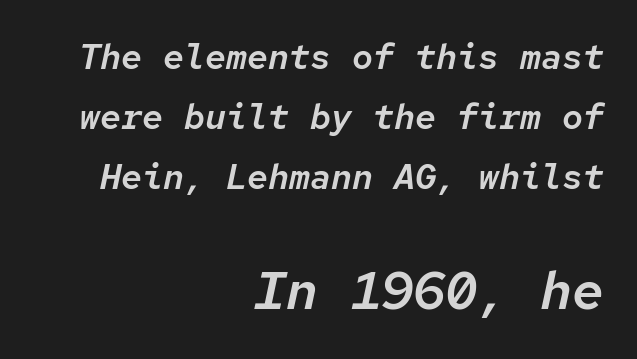
{"italic": "yes", "lean": "right", "slant_degrees": 12, "width": "normal", "stroke_contrast": "low", "x_height": "medium", "monospaced": "yes", "underline": "no", "align": "right", "line_spacing_ratio": 1.71, "letter_spacing": "normal", "letter_spacing_em": 0.0, "larger_block": "second", "size_ratio": 1.51, "glyph_px": 53}
